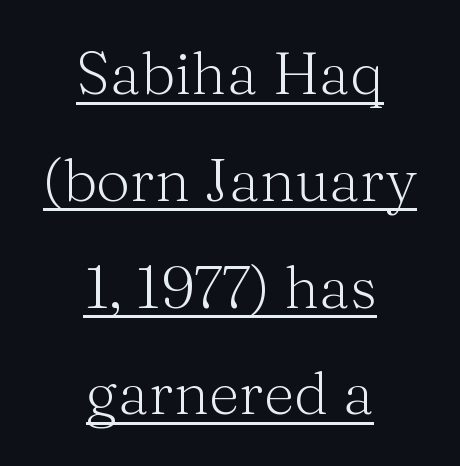
Every word sits above its own underline. If you folded the block vertically in half, each line would mirror itself in length. The face used here is proportionally spaced, like ordinary book or web type. This is roman type, the default non-slanted kind.
